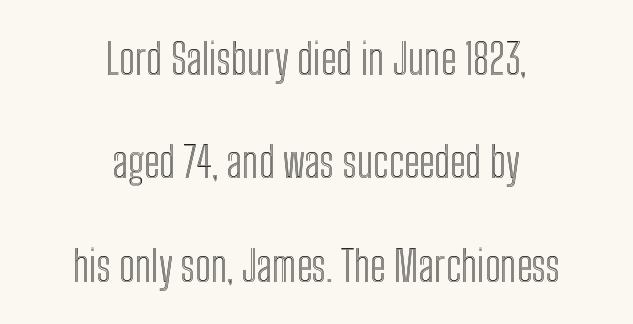
Q: Is the text italic (slanted)? A: No, it is upright.
Q: Is the text underlined? A: No.
Q: How is the paragraph aligned? A: Centered.
Q: Is the spacing between letters normal or unusually wide? A: Normal.
Q: Is the spacing between lines tight, normal or loose? A: Loose.
Q: Width (condensed, normal, or wide)? A: Condensed.
Q: x-height? A: Medium.
Q: Monospaced? A: No.
